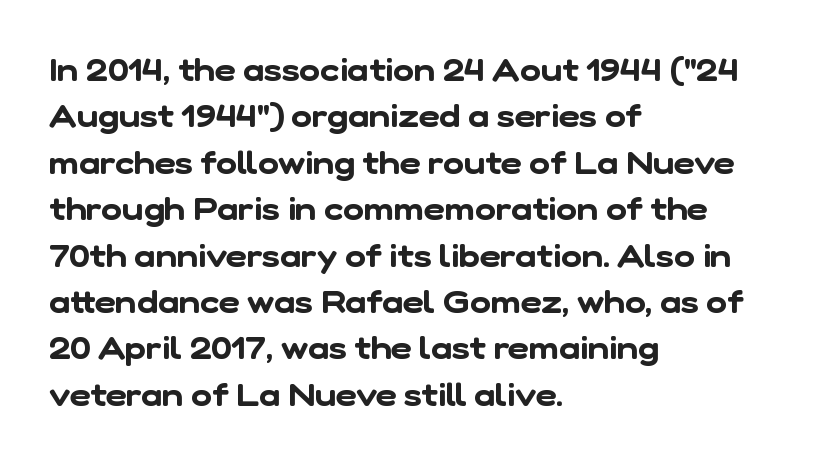
The image shows 32 px sans-serif type; set left-aligned, normal line spacing (1.45x), normal letter spacing, not underlined; low stroke contrast and a medium x-height.
